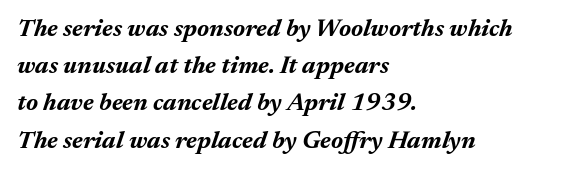
{"italic": "yes", "lean": "right", "slant_degrees": 17, "bold": "yes", "underline": "no", "align": "left", "line_spacing": "normal", "line_spacing_ratio": 1.49, "letter_spacing": "normal", "letter_spacing_em": 0.0, "glyph_px": 25}
